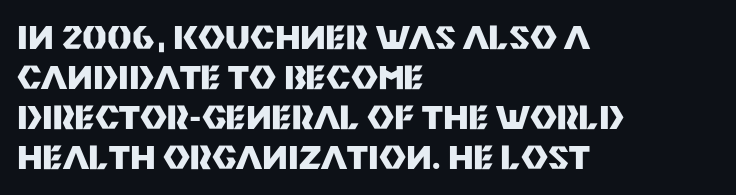
The image shows 33 px heavy sans-serif type, upright; set left-aligned, line spacing 1.21x, normal letter spacing, not underlined; medium stroke contrast and a large x-height.
